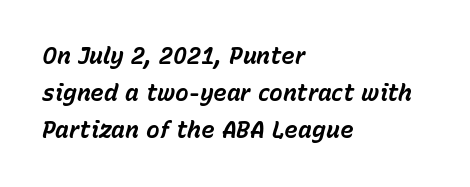
Q: Is the text bold? A: Yes.
Q: Is the text italic (slanted)? A: Yes, it leans right by about 15 degrees.
Q: Is the text underlined? A: No.
Q: How is the paragraph aligned? A: Left-aligned.
Q: Is the spacing between letters normal or unusually wide? A: Normal.
Q: Is the spacing between lines tight, normal or loose? A: Normal.
